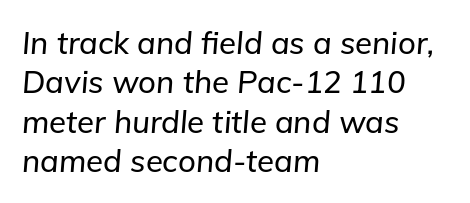
The image shows 31 px text type, italic (leaning right); set left-aligned, normal line spacing (1.27x), normal letter spacing, not underlined; low stroke contrast and a medium x-height.
